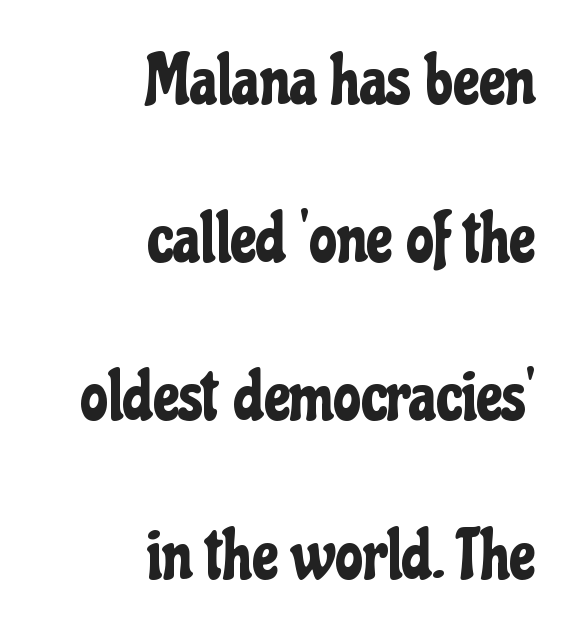
The ragged edge is on the left, which tells us the setting is flush right. Vertically, the passage feels expansive, rows floating well apart. Bare-footed words on every line. Glyph-to-glyph distance matches everyday printed text. The face used here is proportionally spaced, like ordinary book or web type.
